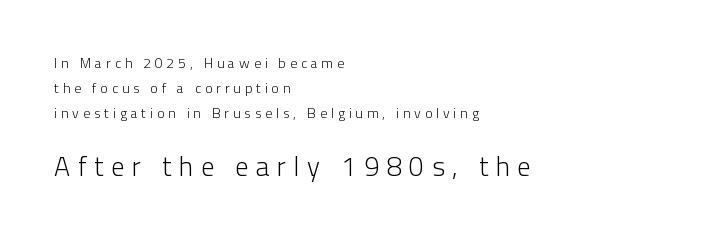
Q: Is the text bold? A: No.
Q: Is the text italic (slanted)? A: No, it is upright.
Q: Is the text underlined? A: No.
Q: How is the paragraph aligned? A: Left-aligned.
Q: Is the spacing between letters normal or unusually wide? A: Unusually wide.
Q: Which block of text is set in a larger size, the first (top) or the second (bottom)? A: The second (bottom) one.
